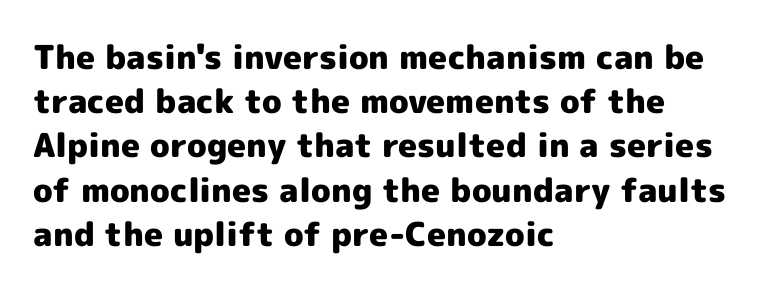
Descenders are the only things crossing below the line. The specimen reads as upright at a glance. The rendering shows plain stroke endings on the letterforms — a sans-serif design. A student would call this left alignment; a typographer would say flush left, rag right. Stroke thickness is high; the sample reads as a true bold.
